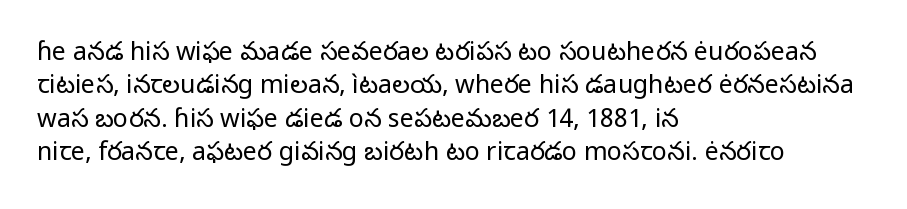
Notice how the stems are strictly vertical — no italics here. Clear beneath every line of the passage. Compared with typical paragraphs, the rows here are spaced about the same. The letters look calm and open, with moderate or lighter stems. Spacing between characters is what you'd get straight out of the box.
